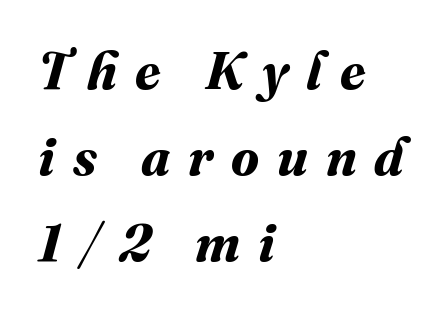
Q: Is the text bold? A: Yes.
Q: Is the text underlined? A: No.
Q: How is the paragraph aligned? A: Left-aligned.
Q: Is the spacing between letters normal or unusually wide? A: Unusually wide.
Q: Is the spacing between lines tight, normal or loose? A: Normal.
Q: Width (condensed, normal, or wide)? A: Normal.
Q: Stroke contrast? A: Medium.
Q: x-height? A: Medium.
Q: Monospaced? A: No.
